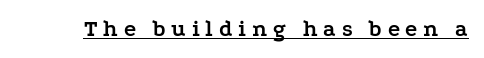
The image shows 23 px bold type, upright; set unusually wide letter spacing (+0.25 em), underlined.
